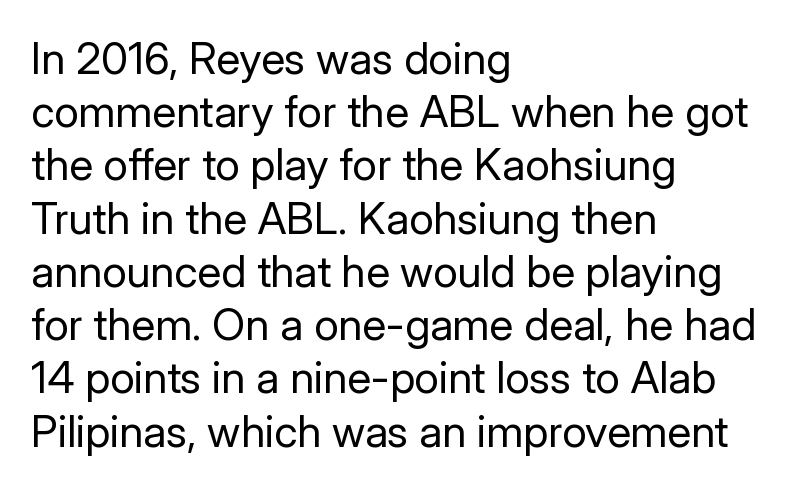
{"serif": "no", "italic": "no", "bold": "no", "weight": "regular", "width": "normal", "stroke_contrast": "low", "x_height": "medium", "monospaced": "no", "underline": "no", "align": "left", "line_spacing_ratio": 1.21, "letter_spacing": "normal", "letter_spacing_em": 0.0, "glyph_px": 44}
